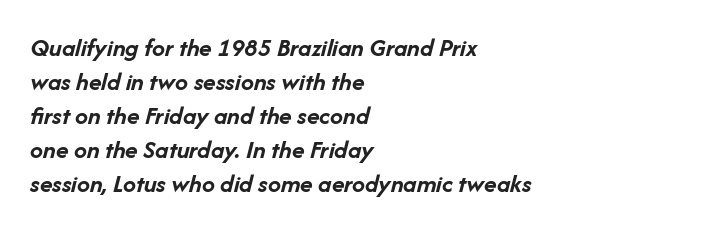
Its strokes are broad and dark, the hallmark of bold type. Descenders are the only things crossing below the line. Regarding leading, the lines here are spaced in the standard way. Designer's note — italics engaged. Which margin do the lines hug? The left one — the right edge is uneven. Caption: standard tracking, unaltered.
